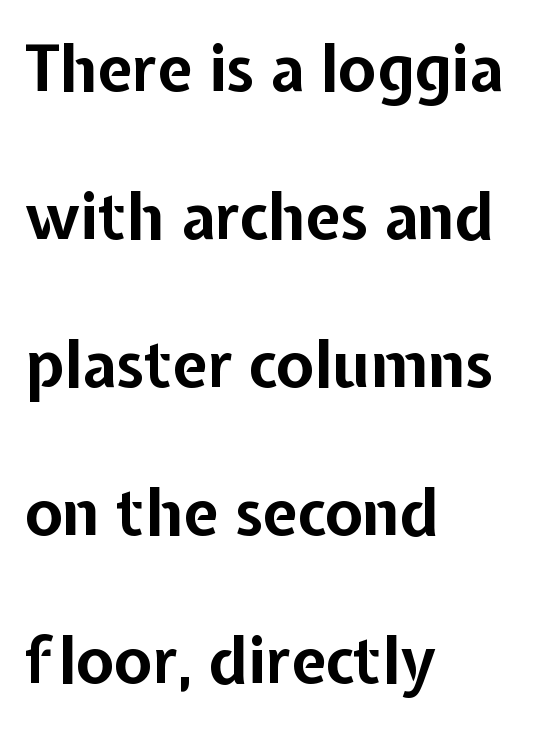
{"serif": "no", "italic": "no", "bold": "yes", "weight": "bold", "width": "normal", "stroke_contrast": "low", "x_height": "medium", "monospaced": "no", "underline": "no", "align": "left", "line_spacing": "loose", "line_spacing_ratio": 2.35, "letter_spacing": "normal", "letter_spacing_em": 0.0, "glyph_px": 63}
